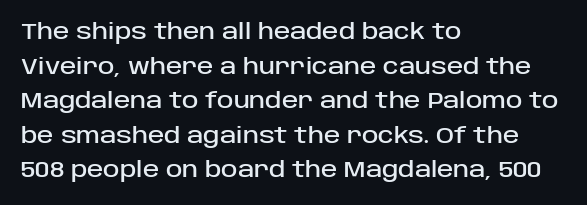
{"italic": "no", "underline": "no", "align": "left", "line_spacing": "normal", "line_spacing_ratio": 1.57, "letter_spacing": "normal", "letter_spacing_em": 0.0, "glyph_px": 22}
